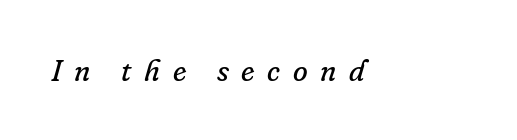
The face looks like a standard text weight, possibly lighter. Typographically, this falls in the serif category. Each letter keeps its own natural width here, so spacing adapts to shape. These lines have a slow, spaced-out rhythm from letter to letter.
